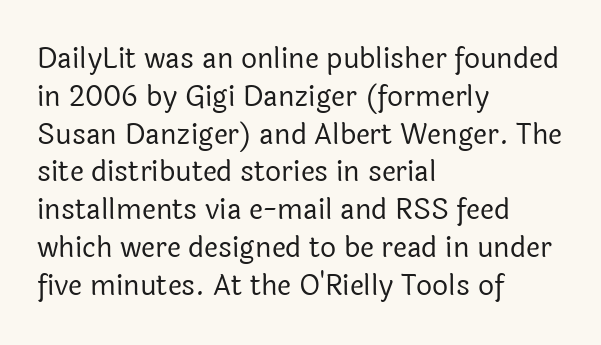
Q: Is the text bold? A: No.
Q: Is the text italic (slanted)? A: No, it is upright.
Q: Is the typeface a serif or a sans-serif typeface? A: Sans-serif.
Q: Is the text underlined? A: No.
Q: How is the paragraph aligned? A: Left-aligned.
Q: Is the spacing between letters normal or unusually wide? A: Normal.
Q: Is the spacing between lines tight, normal or loose? A: Normal.
Q: Width (condensed, normal, or wide)? A: Normal.
Q: x-height? A: Medium.
Q: Monospaced? A: No.
